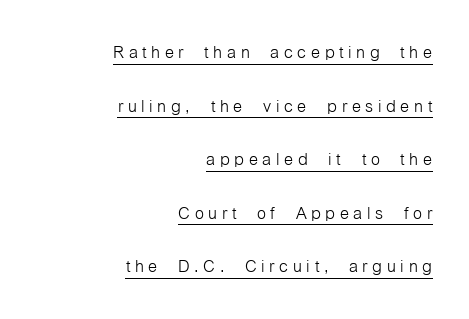
If you drew a ruler down the right edge, every line would touch it. Each new line begins a long way beneath the previous one. The font is comparable to plain body text, perhaps lighter. Ascenders rise straight up at ninety degrees.
